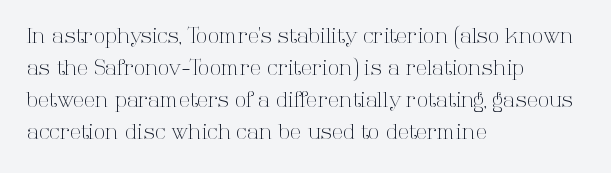
The image shows 21 px text type, upright; set left-aligned, normal line spacing (1.53x), normal letter spacing, not underlined.
